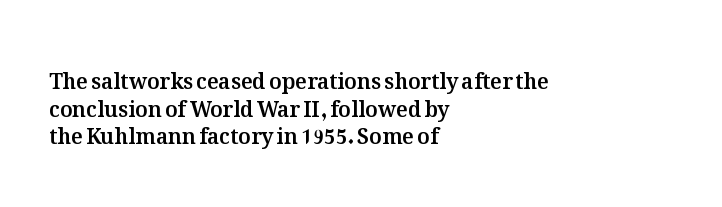
Line starts are locked; line ends wander. Leading matches the norm, producing a regular column. Characters remain perfectly vertical along every line. The area under the type is left untouched. Caption: standard tracking, unaltered.
